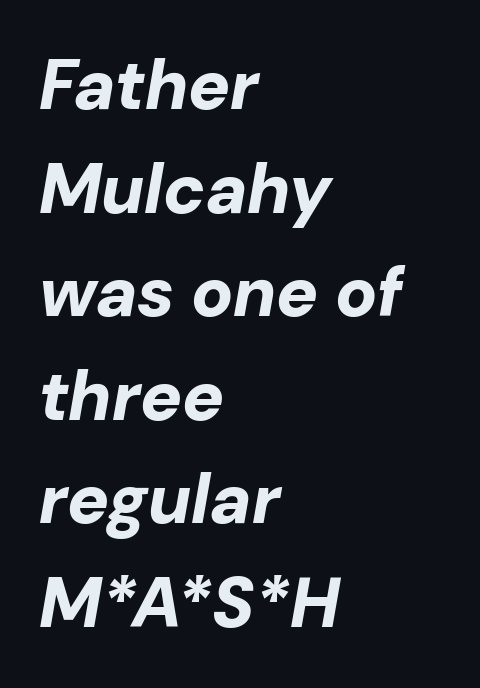
The image shows 70 px bold type, italic (leaning right); set left-aligned, normal line spacing (1.48x), normal letter spacing, not underlined; low stroke contrast and a medium x-height.
